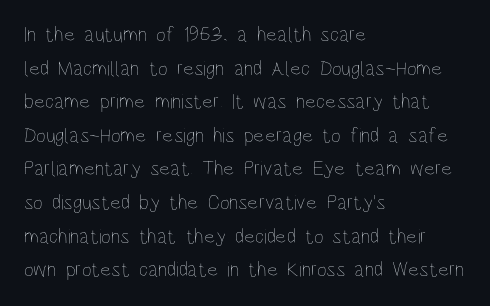
The font's upright variant was chosen for this text. Does the leading feel generous? No, just average. Letters rest on an invisible, unmarked baseline. Heft: none added — not bold. Typeset ragged right — the left edge is the straight one.
